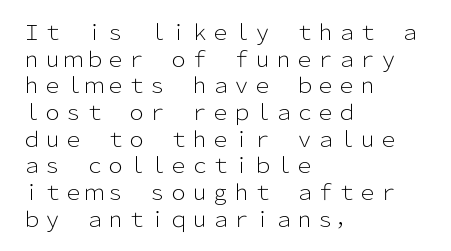
{"italic": "no", "bold": "no", "underline": "no", "align": "left", "line_spacing": "normal", "line_spacing_ratio": 1.27, "letter_spacing": "normal", "letter_spacing_em": 0.0, "glyph_px": 21}
